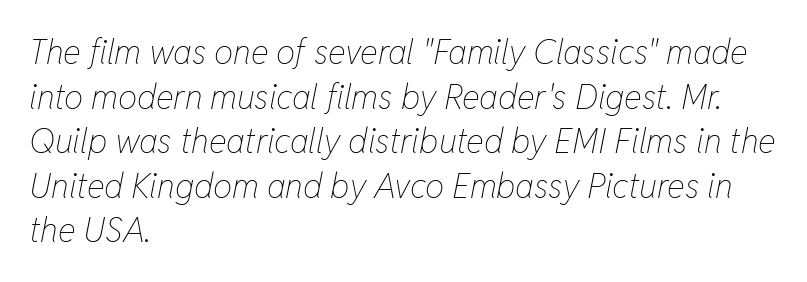
Q: Is the text bold? A: No.
Q: Is the text italic (slanted)? A: Yes, it leans right by about 11 degrees.
Q: Is the text underlined? A: No.
Q: How is the paragraph aligned? A: Left-aligned.
Q: Is the spacing between letters normal or unusually wide? A: Normal.
Q: Is the spacing between lines tight, normal or loose? A: Normal.
Q: Width (condensed, normal, or wide)? A: Condensed.
Q: Stroke contrast? A: Low.
Q: x-height? A: Medium.
Q: Monospaced? A: No.
